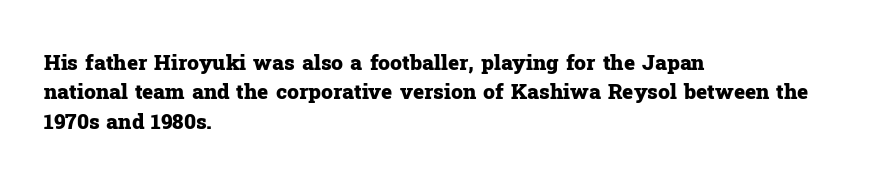
{"italic": "no", "bold": "yes", "underline": "no", "align": "left", "line_spacing": "normal", "line_spacing_ratio": 1.4, "letter_spacing": "normal", "letter_spacing_em": 0.0, "glyph_px": 21}
